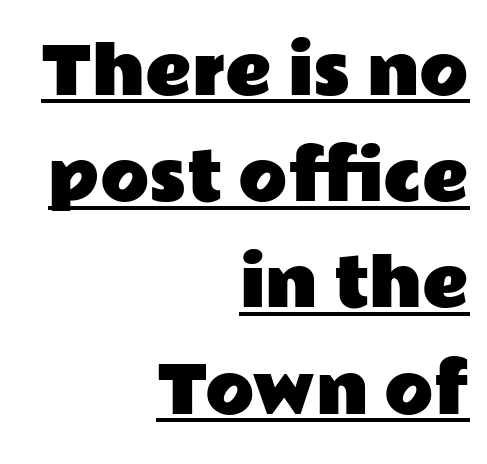
The rendering uses natural spacing where letterforms have individual widths. The face used here is a sans, in the tradition of grotesques and geometrics. Every stem runs plumb, perpendicular to the baseline. The typesetter has applied underlining to the passage shown.
